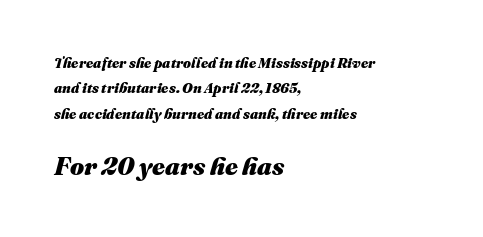
The image shows 25 px bold type, italic (leaning right); set left-aligned, line spacing 1.81x, normal letter spacing, not underlined; the second (bottom) block is 1.79x larger.
